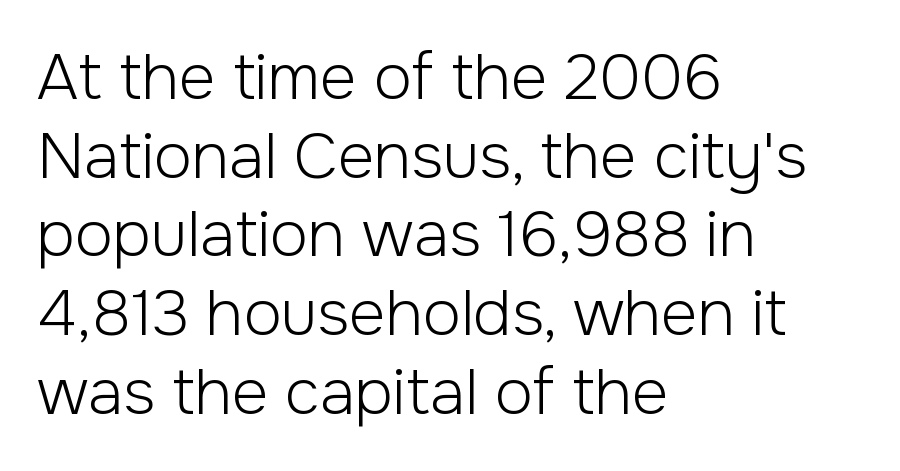
Caption: multi-line text, flush left, ragged right. Vertical spacing — default. Each letter's strokes conclude bluntly, with no projecting serifs. Designer's note — italics off, roman on. These glyphs show unthickened strokes, regular width or finer.
